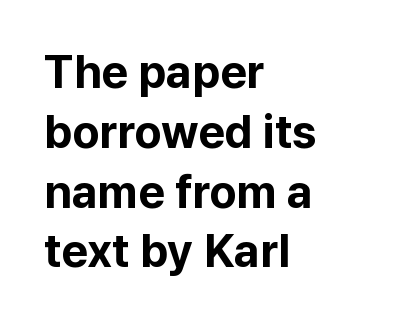
Is the letter spacing exaggerated? No — it looks like the ordinary default. Reading down the block, your eye returns to a fixed left position each line. Proportional: the letters do not fall into vertical columns. A typesetter would call this leading conventional body-copy spacing. The characters display no serif detailing; their extremities are plain.
